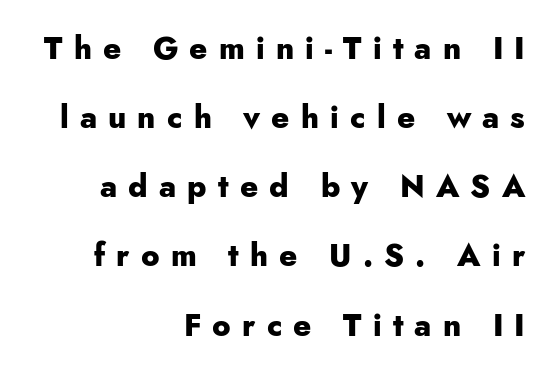
Short and long lines alike share a common ending point at right. The specimen reads as upright at a glance. These lines stand farther apart than default settings would place them. The line texture is sparse and dotted thanks to wide tracking. Each letter's strokes conclude bluntly, with no projecting serifs. Here the designer chose a conventional face with non-uniform glyph widths.
